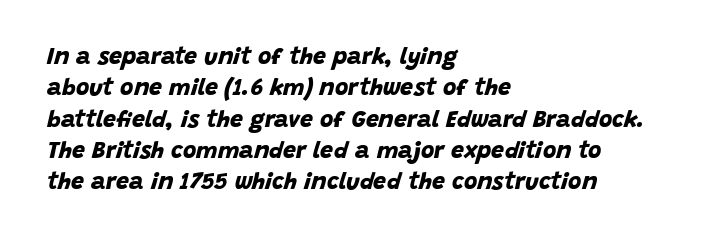
The image shows 23 px bold type; set left-aligned, normal line spacing (1.36x), normal letter spacing, not underlined.
